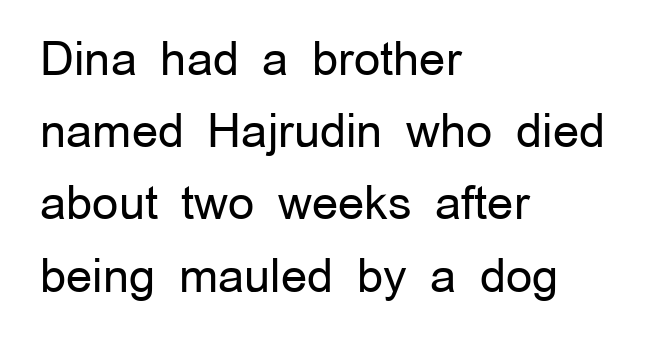
Inter-character spacing is left at the font's built-in metrics. Ordinary non-slanted type is in use. Stem width sits at or under what a default text font uses. The rendering uses a moderate line-height, typical for paragraphs.
